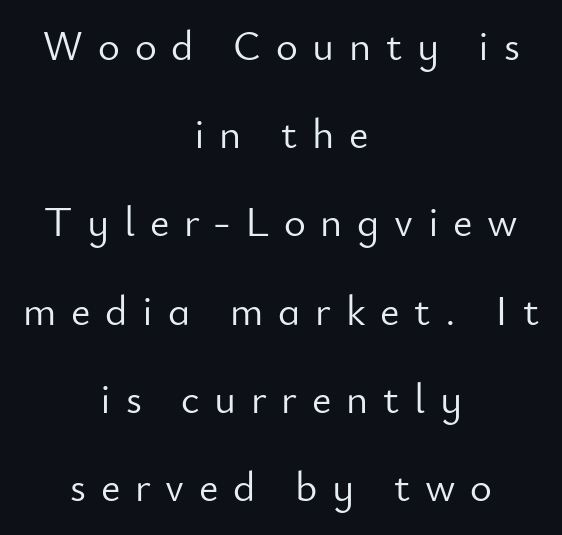
{"serif": "no", "italic": "no", "bold": "no", "weight": "light", "width": "normal", "stroke_contrast": "low", "x_height": "small", "monospaced": "no", "underline": "no", "align": "center", "line_spacing": "loose", "line_spacing_ratio": 2.1, "letter_spacing": "wide", "letter_spacing_em": 0.35, "glyph_px": 42}
